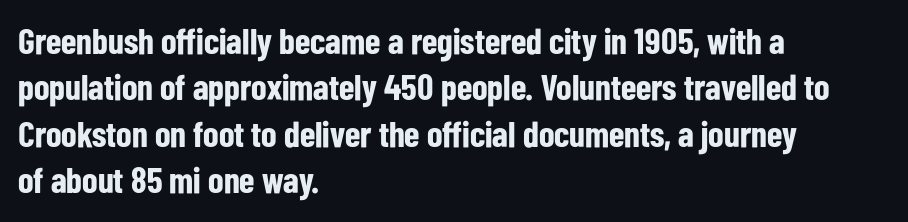
The image shows 36 px bold, condensed sans-serif type, upright; set left-aligned, normal line spacing (1.29x), normal letter spacing, not underlined; low stroke contrast and a medium x-height.
